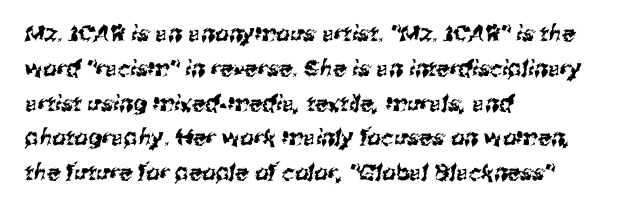
The image shows 22 px text type; set left-aligned, normal line spacing (1.58x), normal letter spacing, not underlined.
